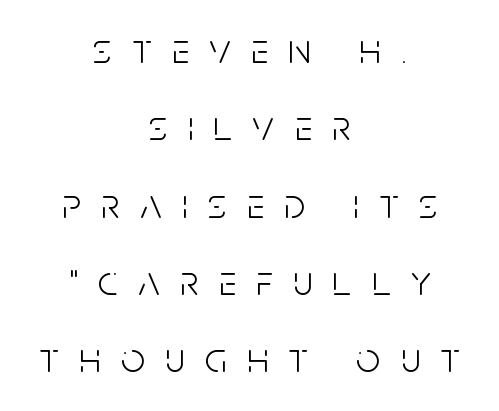
The space beneath each line is pristine and unruled. Tracking here is generous; glyphs stand well apart from one another. The glyphs in this specimen are sans serif. Short and long lines alike share a common midpoint. Notice how the stems are strictly vertical — no italics here. Here the designer chose a conventional face with non-uniform glyph widths.
